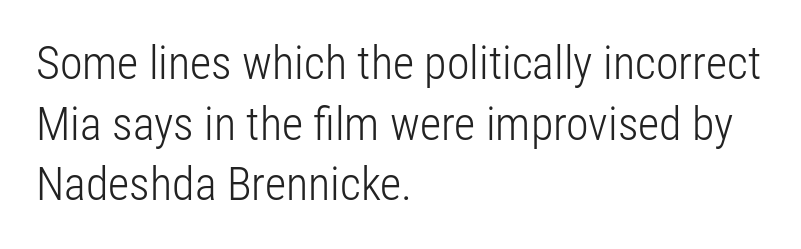
{"serif": "no", "italic": "no", "bold": "no", "weight": "light", "width": "condensed", "stroke_contrast": "low", "x_height": "medium", "monospaced": "no", "underline": "no", "align": "left", "line_spacing": "normal", "line_spacing_ratio": 1.32, "letter_spacing": "normal", "letter_spacing_em": 0.0, "glyph_px": 46}
